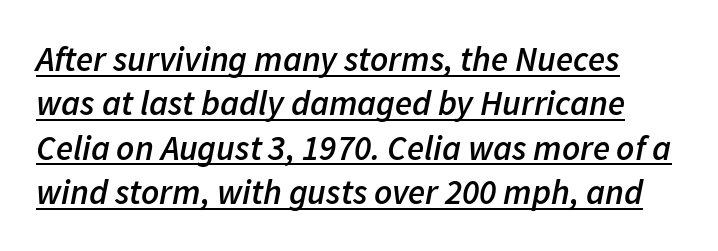
You could not count columns in this text — the font is proportionally spaced. Glance below the letters and you will spot a drawn line. Leading: standard. Emphasis-style slanted type is in use. This rendering leaves character spacing at its baseline value.
